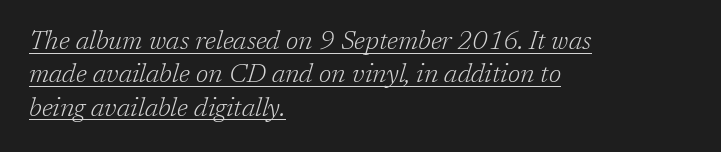
Q: Is the text bold? A: No.
Q: Is the text italic (slanted)? A: Yes, it leans right by about 17 degrees.
Q: Is the text underlined? A: Yes.
Q: How is the paragraph aligned? A: Left-aligned.
Q: Is the spacing between letters normal or unusually wide? A: Normal.
Q: Is the spacing between lines tight, normal or loose? A: Normal.
